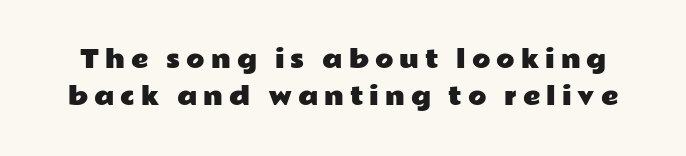
The image shows 24 px text type, upright; set normal line spacing (1.53x), unusually wide letter spacing (+0.25 em), not underlined.
